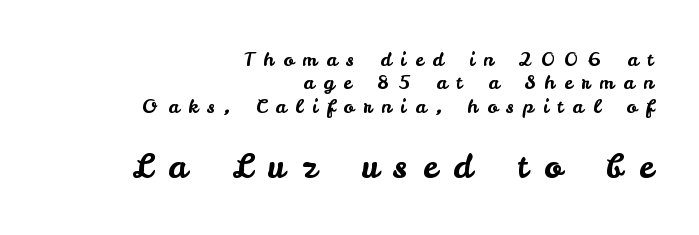
Spacing between characters has been opened up far beyond the box default. Character size in the trailing block exceeds that of the leading block. Leftover space on each line is placed entirely before the opening word. Think of a printed novel: that variable character pitch is what you see here. Descenders are the only things crossing below the line. Grotesque or geometric, the face here clearly has no serifs.
